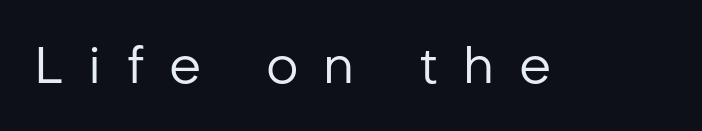
The image shows 51 px regular-weight sans-serif type, upright; set unusually wide letter spacing (+0.48 em), not underlined; low stroke contrast and a medium x-height.
